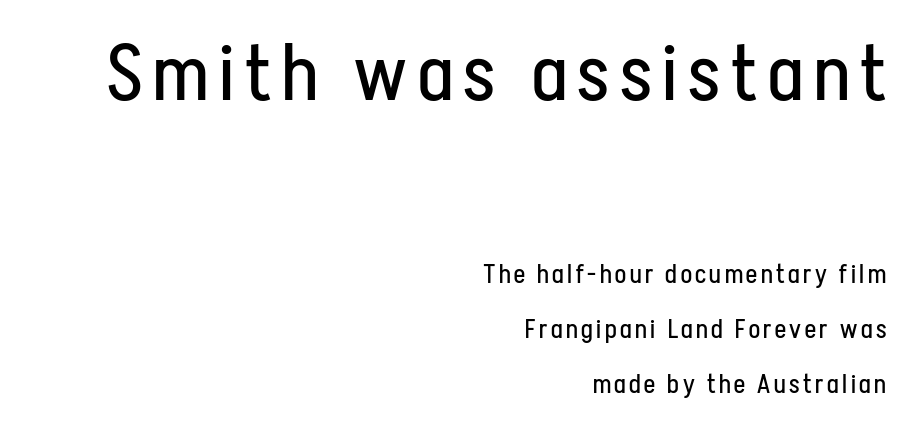
Q: Is the text bold? A: No.
Q: Is the text italic (slanted)? A: No, it is upright.
Q: Is the typeface a serif or a sans-serif typeface? A: Sans-serif.
Q: Is the text underlined? A: No.
Q: How is the paragraph aligned? A: Right-aligned.
Q: Is the spacing between lines tight, normal or loose? A: Loose.
Q: Which block of text is set in a larger size, the first (top) or the second (bottom)? A: The first (top) one.
Q: Width (condensed, normal, or wide)? A: Condensed.
Q: Stroke contrast? A: Low.
Q: x-height? A: Medium.
Q: Monospaced? A: No.
